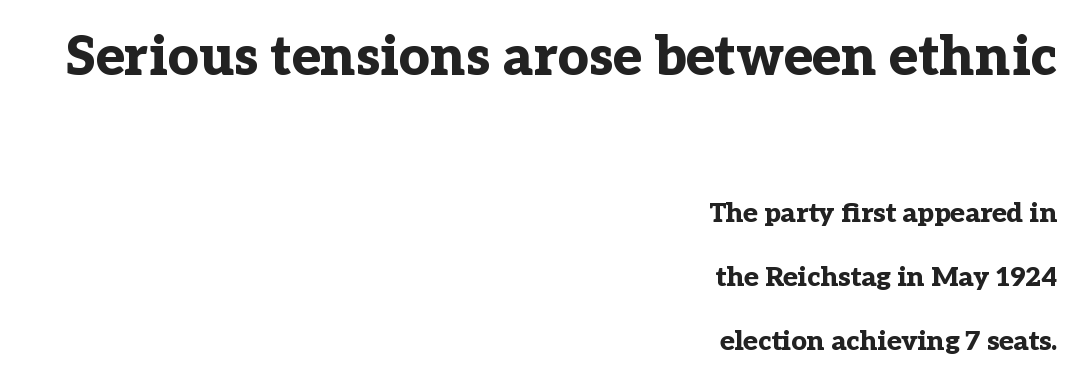
Q: Is the text bold? A: Yes.
Q: Is the text italic (slanted)? A: No, it is upright.
Q: Is the typeface a serif or a sans-serif typeface? A: Serif.
Q: Is the text underlined? A: No.
Q: How is the paragraph aligned? A: Right-aligned.
Q: Is the spacing between letters normal or unusually wide? A: Normal.
Q: Is the spacing between lines tight, normal or loose? A: Loose.
Q: Which block of text is set in a larger size, the first (top) or the second (bottom)? A: The first (top) one.
Q: Width (condensed, normal, or wide)? A: Normal.
Q: Stroke contrast? A: Low.
Q: x-height? A: Medium.
Q: Monospaced? A: No.
